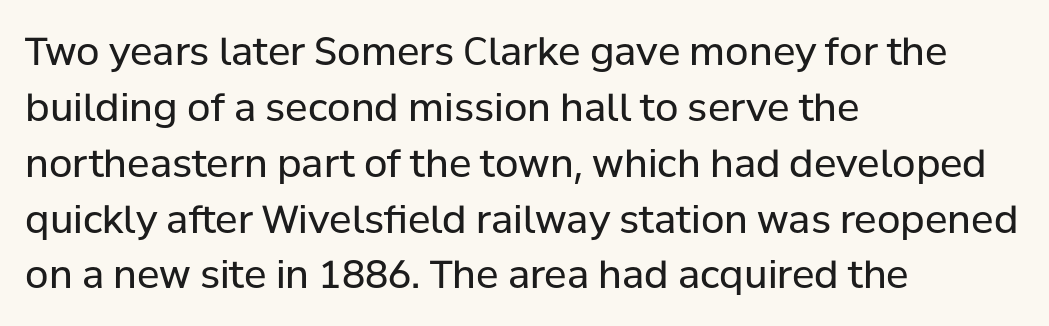
The image shows 38 px regular-weight sans-serif type, upright; set left-aligned, normal line spacing (1.47x), normal letter spacing, not underlined; low stroke contrast and a medium x-height.
